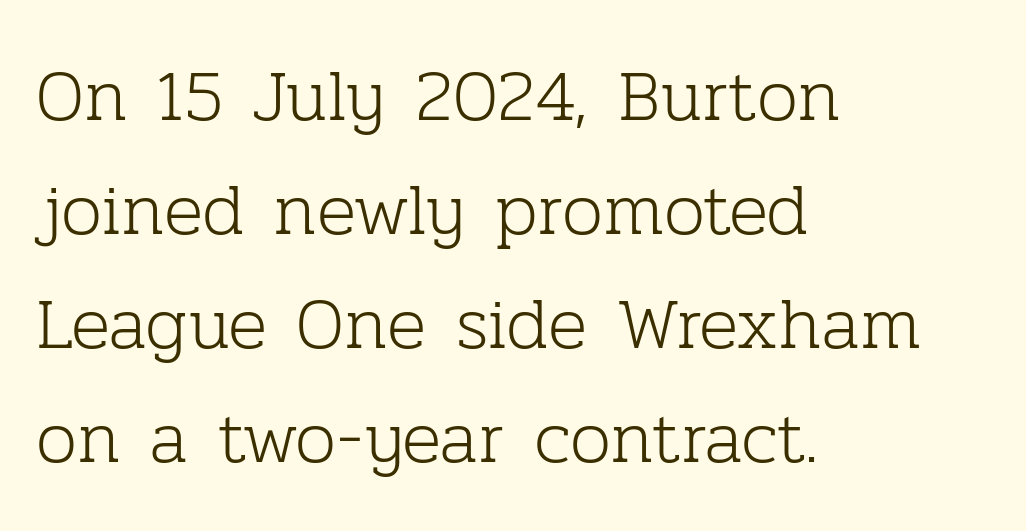
The image shows 73 px light serif type, upright; set left-aligned, normal line spacing (1.56x), normal letter spacing, not underlined; low stroke contrast and a medium x-height.
